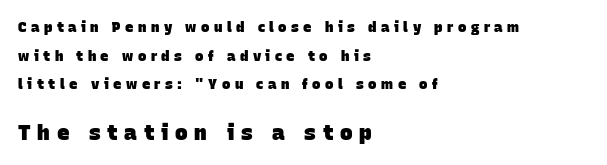
The image shows 21 px bold type; set left-aligned, loose line spacing (2.04x), unusually wide letter spacing (+0.32 em), not underlined; the second (bottom) block is 1.5x larger.
